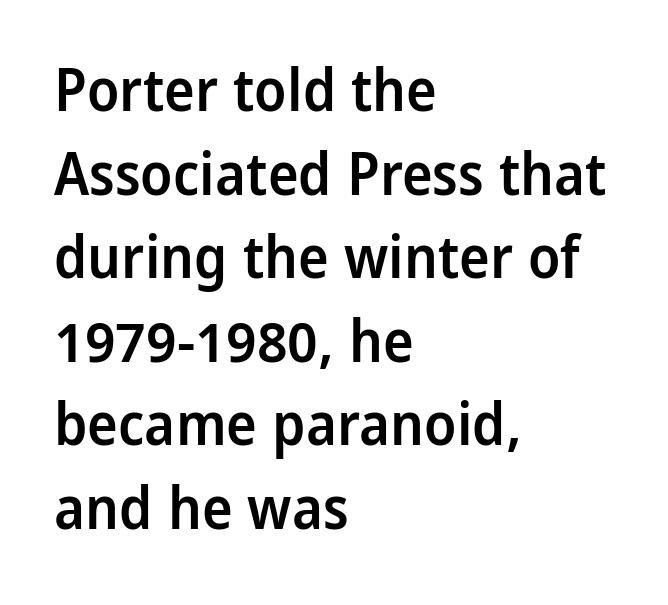
Q: Is the text bold? A: Semi-bold.
Q: Is the text italic (slanted)? A: No, it is upright.
Q: Is the typeface a serif or a sans-serif typeface? A: Sans-serif.
Q: Is the text underlined? A: No.
Q: How is the paragraph aligned? A: Left-aligned.
Q: Is the spacing between letters normal or unusually wide? A: Normal.
Q: Is the spacing between lines tight, normal or loose? A: Normal.
Q: Width (condensed, normal, or wide)? A: Condensed.
Q: Stroke contrast? A: Low.
Q: x-height? A: Large.
Q: Monospaced? A: No.
